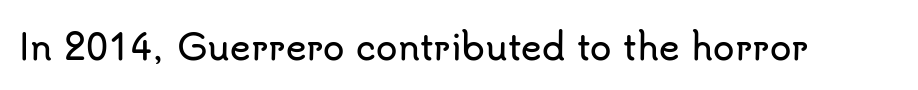
Q: Is the text italic (slanted)? A: No, it is upright.
Q: Is the typeface a serif or a sans-serif typeface? A: Sans-serif.
Q: Is the text underlined? A: No.
Q: Is the spacing between letters normal or unusually wide? A: Normal.
Q: Width (condensed, normal, or wide)? A: Normal.
Q: Stroke contrast? A: Low.
Q: x-height? A: Small.
Q: Monospaced? A: No.
